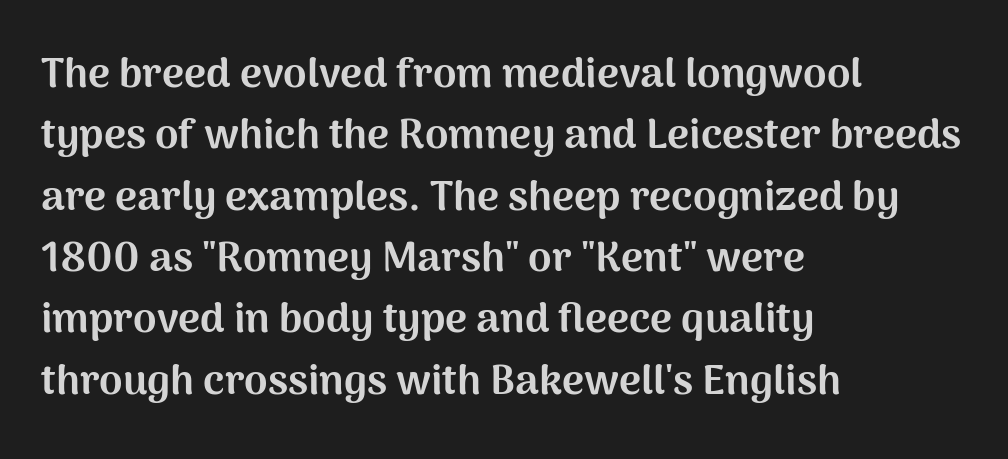
{"serif": "no", "italic": "no", "bold": "yes", "weight": "bold", "width": "normal", "stroke_contrast": "medium", "x_height": "medium", "monospaced": "no", "underline": "no", "align": "left", "line_spacing": "normal", "line_spacing_ratio": 1.46, "letter_spacing": "normal", "letter_spacing_em": 0.0, "glyph_px": 42}
